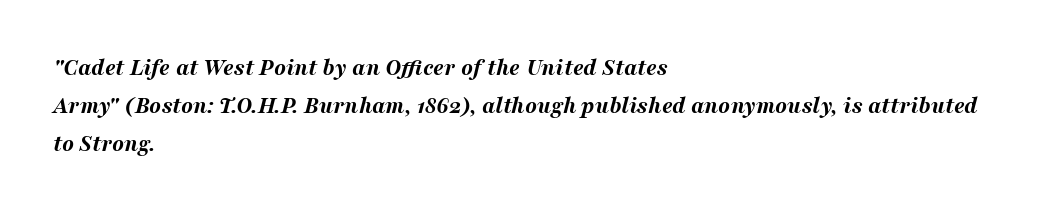
The image shows 24 px bold type, italic (leaning right); set left-aligned, normal line spacing (1.58x), normal letter spacing, not underlined.
